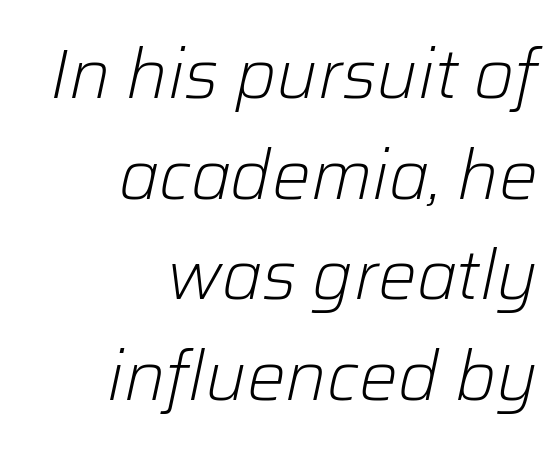
Is this a fixed-width face? No — the glyphs have proportional, varying widths. The foot of each line stays bare and open. The rag falls on the left side of this text block. Is the type heavy? It reads as light-to-regular instead.
